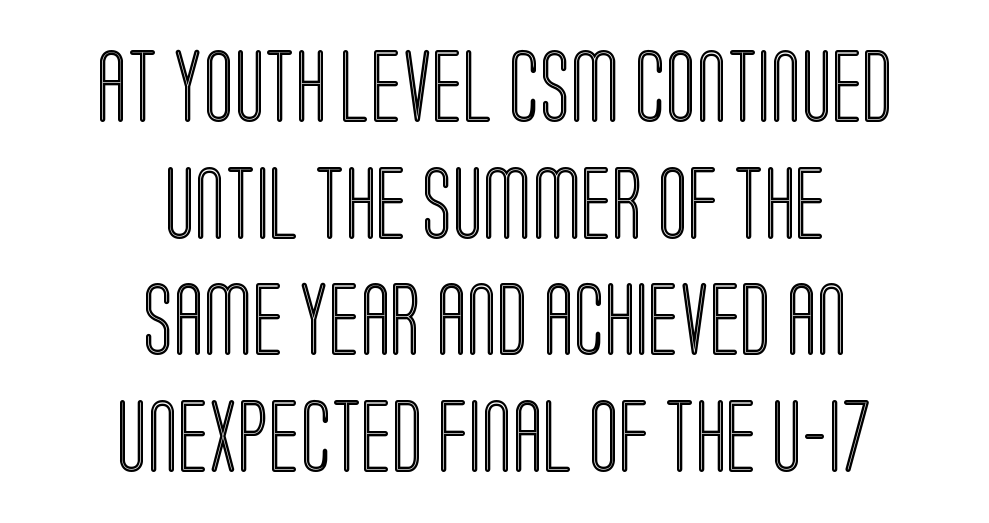
Q: Is the text italic (slanted)? A: No, it is upright.
Q: Is the text underlined? A: No.
Q: How is the paragraph aligned? A: Centered.
Q: Is the spacing between letters normal or unusually wide? A: Normal.
Q: Is the spacing between lines tight, normal or loose? A: Normal.
Q: Width (condensed, normal, or wide)? A: Condensed.
Q: x-height? A: Large.
Q: Monospaced? A: No.
